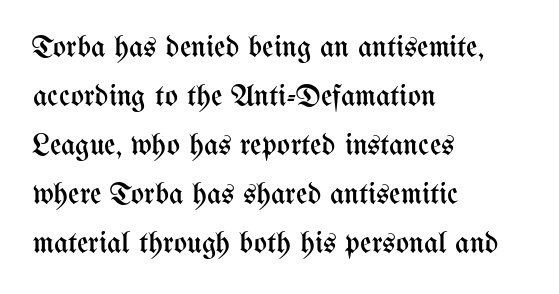
{"italic": "no", "bold": "no", "weight": "regular", "width": "condensed", "stroke_contrast": "medium", "x_height": "medium", "monospaced": "no", "underline": "no", "align": "left", "line_spacing": "normal", "line_spacing_ratio": 1.58, "letter_spacing": "normal", "letter_spacing_em": 0.0, "glyph_px": 31}
